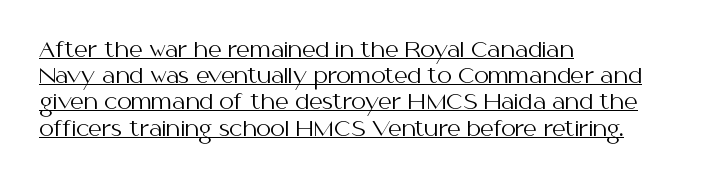
The image shows 21 px text type, upright; set left-aligned, normal line spacing (1.25x), normal letter spacing, underlined.
